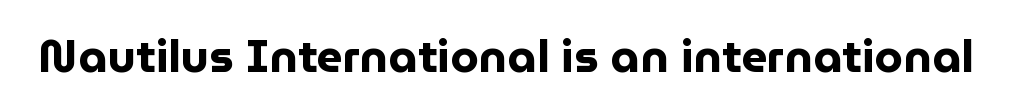
{"serif": "no", "italic": "no", "bold": "yes", "weight": "bold", "width": "normal", "stroke_contrast": "low", "x_height": "medium", "monospaced": "no", "underline": "no", "letter_spacing": "normal", "letter_spacing_em": 0.0, "glyph_px": 46}
